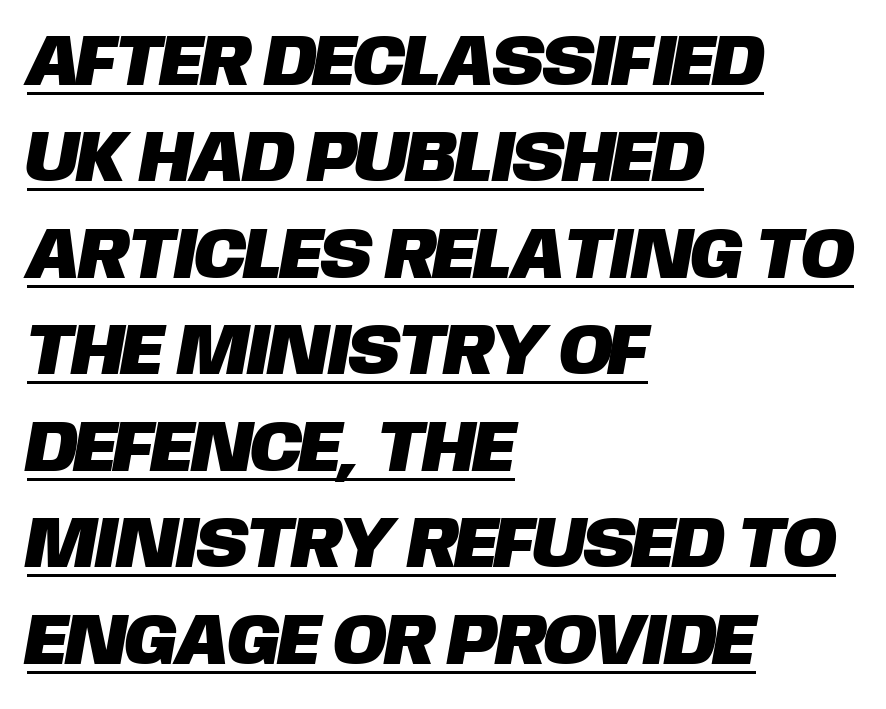
Q: Is the typeface a serif or a sans-serif typeface? A: Sans-serif.
Q: Is the text underlined? A: Yes.
Q: How is the paragraph aligned? A: Left-aligned.
Q: Is the spacing between letters normal or unusually wide? A: Normal.
Q: Is the spacing between lines tight, normal or loose? A: Normal.
Q: Width (condensed, normal, or wide)? A: Normal.
Q: Stroke contrast? A: Low.
Q: x-height? A: Large.
Q: Monospaced? A: No.
